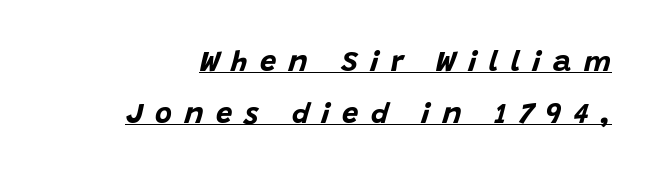
{"italic": "yes", "lean": "right", "slant_degrees": 15, "bold": "yes", "weight": "bold", "width": "normal", "stroke_contrast": "low", "x_height": "large", "monospaced": "no", "underline": "yes", "line_spacing_ratio": 1.78, "letter_spacing": "wide", "letter_spacing_em": 0.42, "glyph_px": 29}
